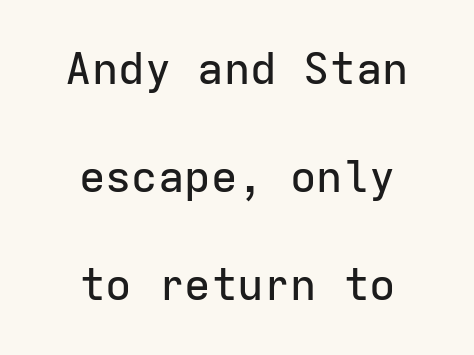
Q: Is the text italic (slanted)? A: No, it is upright.
Q: Is the typeface a serif or a sans-serif typeface? A: Sans-serif.
Q: Is the text underlined? A: No.
Q: How is the paragraph aligned? A: Centered.
Q: Is the spacing between letters normal or unusually wide? A: Normal.
Q: Is the spacing between lines tight, normal or loose? A: Loose.
Q: Width (condensed, normal, or wide)? A: Normal.
Q: Stroke contrast? A: Low.
Q: x-height? A: Medium.
Q: Monospaced? A: Yes.
